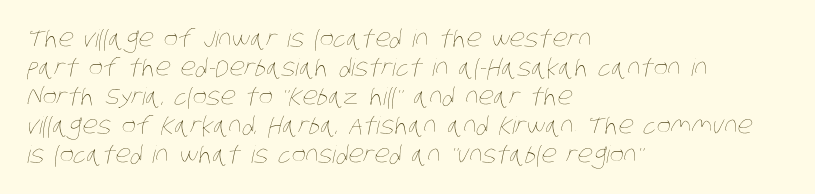
Q: Is the text bold? A: No.
Q: Is the text underlined? A: No.
Q: How is the paragraph aligned? A: Left-aligned.
Q: Is the spacing between letters normal or unusually wide? A: Normal.
